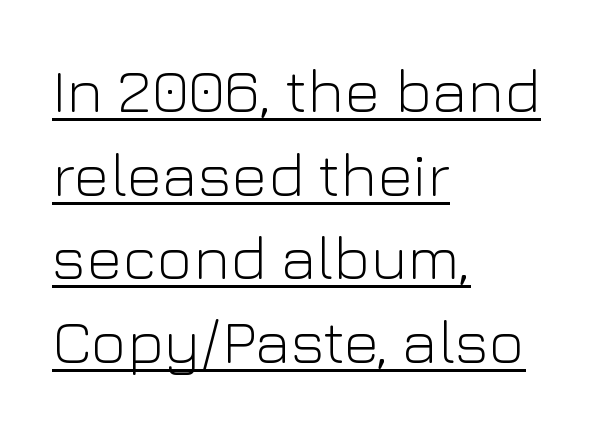
Q: Is the text bold? A: No.
Q: Is the text italic (slanted)? A: No, it is upright.
Q: Is the typeface a serif or a sans-serif typeface? A: Sans-serif.
Q: Is the text underlined? A: Yes.
Q: How is the paragraph aligned? A: Left-aligned.
Q: Is the spacing between letters normal or unusually wide? A: Normal.
Q: Is the spacing between lines tight, normal or loose? A: Normal.
Q: Width (condensed, normal, or wide)? A: Normal.
Q: Stroke contrast? A: Low.
Q: x-height? A: Medium.
Q: Monospaced? A: No.
